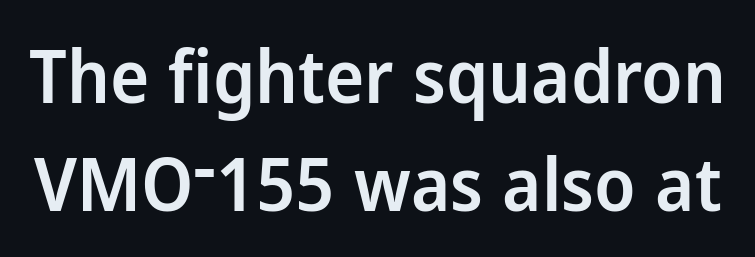
Q: Is the text bold? A: Semi-bold.
Q: Is the text italic (slanted)? A: No, it is upright.
Q: Is the typeface a serif or a sans-serif typeface? A: Sans-serif.
Q: Is the text underlined? A: No.
Q: Is the spacing between letters normal or unusually wide? A: Normal.
Q: Is the spacing between lines tight, normal or loose? A: Normal.
Q: Width (condensed, normal, or wide)? A: Normal.
Q: Stroke contrast? A: Low.
Q: x-height? A: Medium.
Q: Monospaced? A: No.
